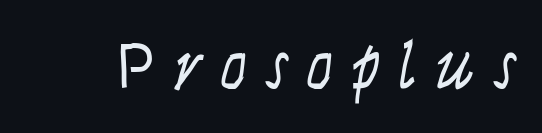
{"serif": "no", "bold": "no", "weight": "light", "width": "condensed", "stroke_contrast": "low", "x_height": "large", "monospaced": "no", "underline": "no", "letter_spacing": "wide", "letter_spacing_em": 0.29, "glyph_px": 67}
